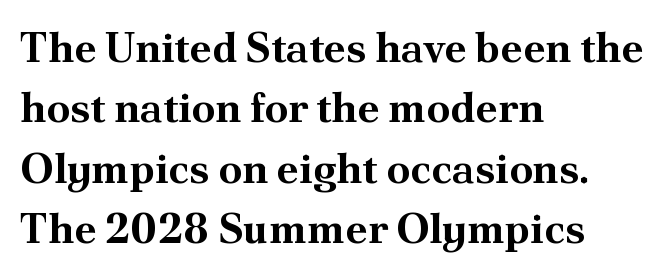
Looks like regular typesetting: each glyph gets only the width it needs. This is serif lettering, the kind often seen in printed books. What weight is shown? A full bold with thick strokes. The lines are quadded left. The string is rendered with underlining switched off.
